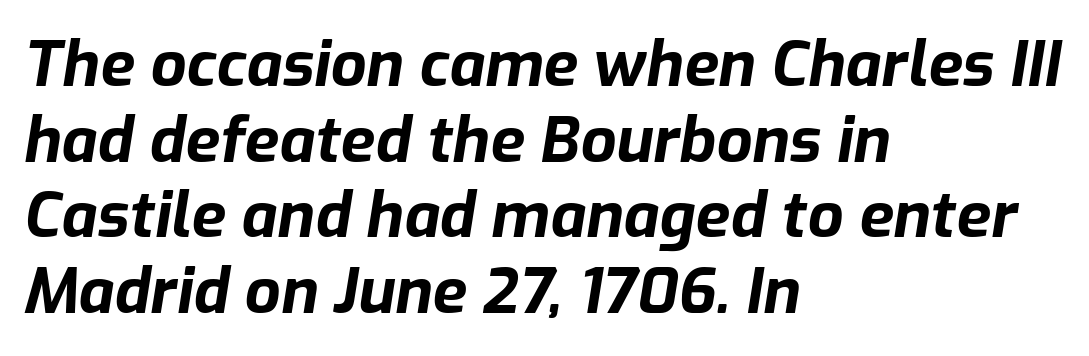
Is the type bold? Yes — the strokes are clearly thick and heavy. Visually the block forms a straight wall on the left and a jagged coastline on the right. Looking at the ascenders, they clearly lean. Honestly, the letter spacing is just normal — you wouldn't notice it.
